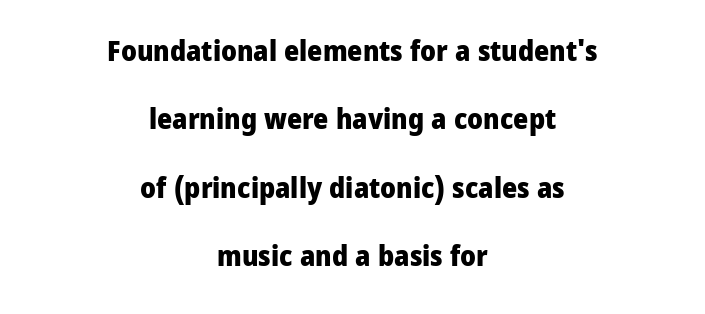
Q: Is the text bold? A: Yes.
Q: Is the text italic (slanted)? A: No, it is upright.
Q: Is the typeface a serif or a sans-serif typeface? A: Sans-serif.
Q: Is the text underlined? A: No.
Q: How is the paragraph aligned? A: Centered.
Q: Is the spacing between letters normal or unusually wide? A: Normal.
Q: Is the spacing between lines tight, normal or loose? A: Loose.
Q: Width (condensed, normal, or wide)? A: Normal.
Q: Stroke contrast? A: Low.
Q: x-height? A: Medium.
Q: Monospaced? A: No.
